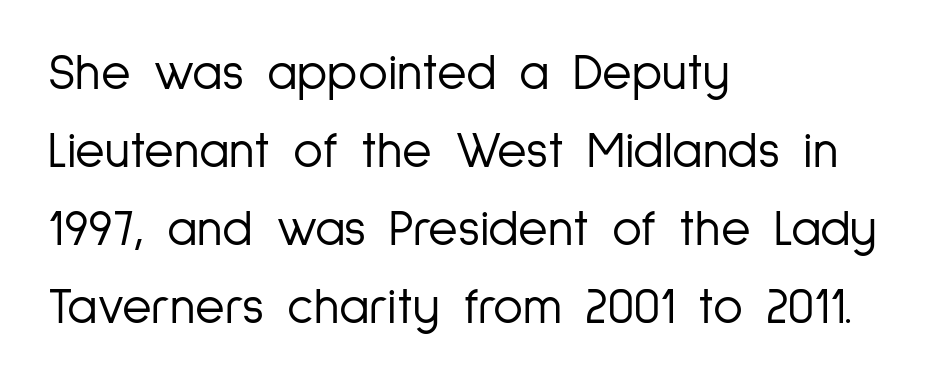
The image shows 51 px light, condensed sans-serif type, upright; set left-aligned, normal line spacing (1.53x), normal letter spacing, not underlined; low stroke contrast and a medium x-height.
